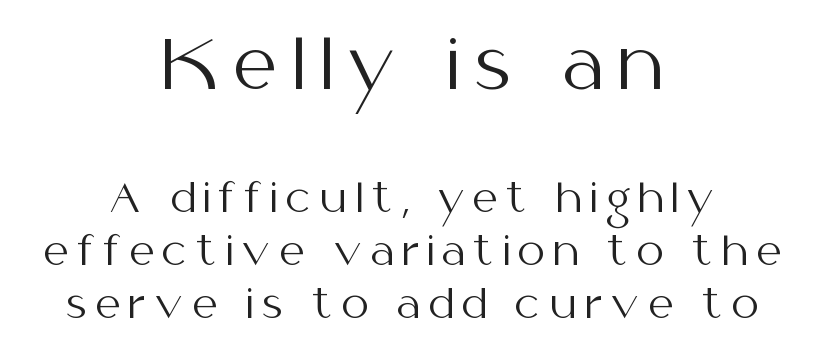
The image shows 69 px regular-weight sans-serif type, upright; set centered, normal line spacing (1.35x), unusually wide letter spacing (+0.21 em), not underlined; the first (top) block is 1.77x larger; medium stroke contrast and a medium x-height.
